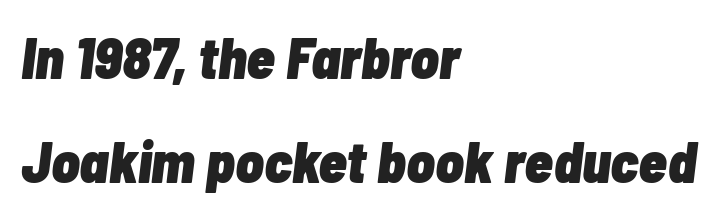
{"italic": "yes", "lean": "right", "slant_degrees": 7, "bold": "yes", "weight": "heavy", "width": "condensed", "stroke_contrast": "low", "x_height": "medium", "monospaced": "no", "underline": "no", "align": "left", "line_spacing_ratio": 1.8, "letter_spacing": "normal", "letter_spacing_em": 0.0, "glyph_px": 58}
